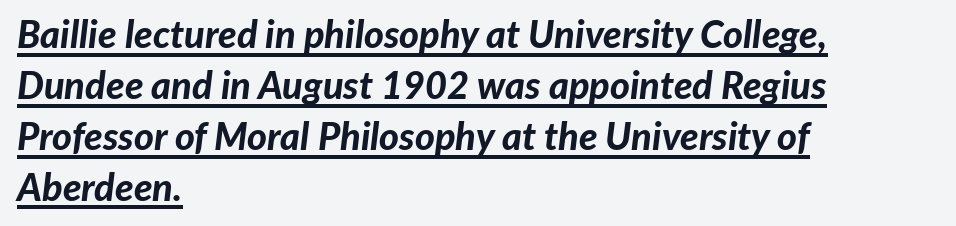
Q: Is the text bold? A: Yes.
Q: Is the text italic (slanted)? A: Yes, it leans right by about 7 degrees.
Q: Is the text underlined? A: Yes.
Q: How is the paragraph aligned? A: Left-aligned.
Q: Is the spacing between letters normal or unusually wide? A: Normal.
Q: Is the spacing between lines tight, normal or loose? A: Normal.
Q: Width (condensed, normal, or wide)? A: Normal.
Q: Stroke contrast? A: Low.
Q: x-height? A: Medium.
Q: Monospaced? A: No.
